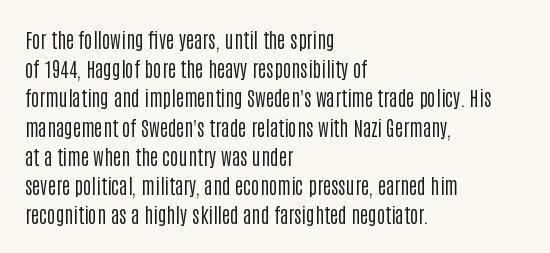
A normal amount of white space separates one row of letters from the next. The foot of each line stays bare and open. The ragged edge is on the right, which tells us the setting is flush left. This sample uses an upright cut, with every glyph sitting square on the baseline. No chunkiness to these letters — they're not bold. Does extra space separate the letters? No, they use regular spacing.
